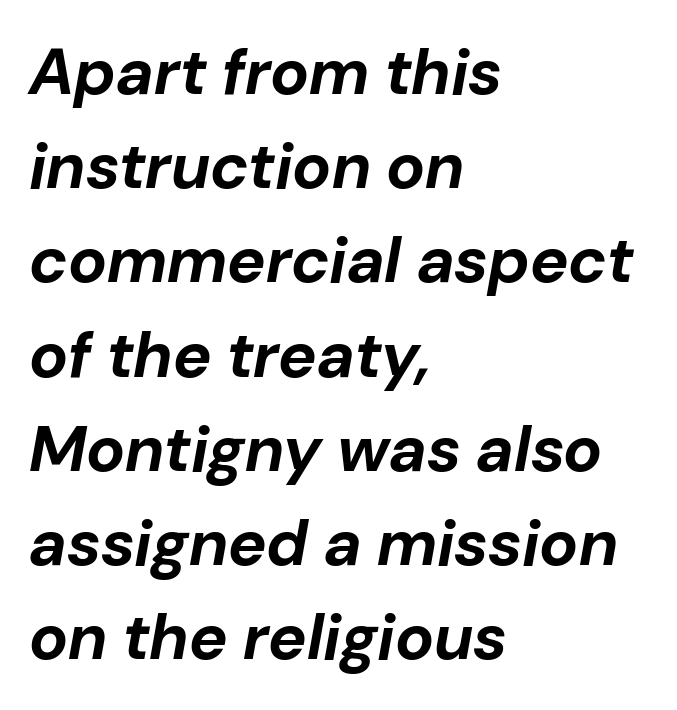
The image shows 65 px bold type, italic (leaning right); set left-aligned, normal line spacing (1.45x), normal letter spacing, not underlined; low stroke contrast and a medium x-height.
